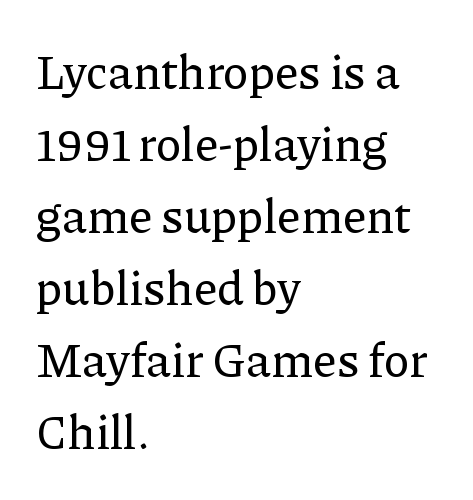
Q: Is the text italic (slanted)? A: No, it is upright.
Q: Is the typeface a serif or a sans-serif typeface? A: Serif.
Q: Is the text underlined? A: No.
Q: How is the paragraph aligned? A: Left-aligned.
Q: Is the spacing between letters normal or unusually wide? A: Normal.
Q: Is the spacing between lines tight, normal or loose? A: Normal.
Q: Width (condensed, normal, or wide)? A: Normal.
Q: Stroke contrast? A: Low.
Q: x-height? A: Medium.
Q: Monospaced? A: No.
